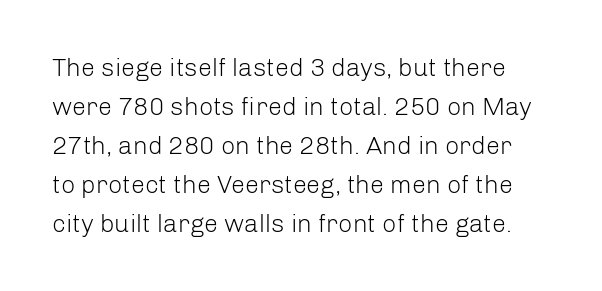
The image shows 25 px text type, upright; set normal line spacing (1.56x), normal letter spacing, not underlined.
